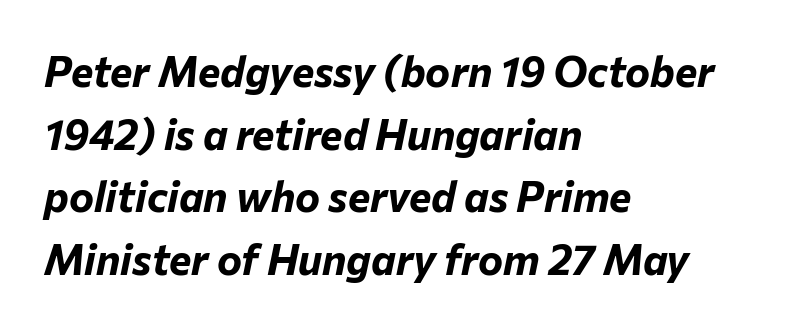
Q: Is the text bold? A: Yes.
Q: Is the text italic (slanted)? A: Yes, it leans right by about 12 degrees.
Q: Is the text underlined? A: No.
Q: How is the paragraph aligned? A: Left-aligned.
Q: Is the spacing between letters normal or unusually wide? A: Normal.
Q: Is the spacing between lines tight, normal or loose? A: Normal.
Q: Width (condensed, normal, or wide)? A: Normal.
Q: Stroke contrast? A: Low.
Q: x-height? A: Medium.
Q: Monospaced? A: No.
